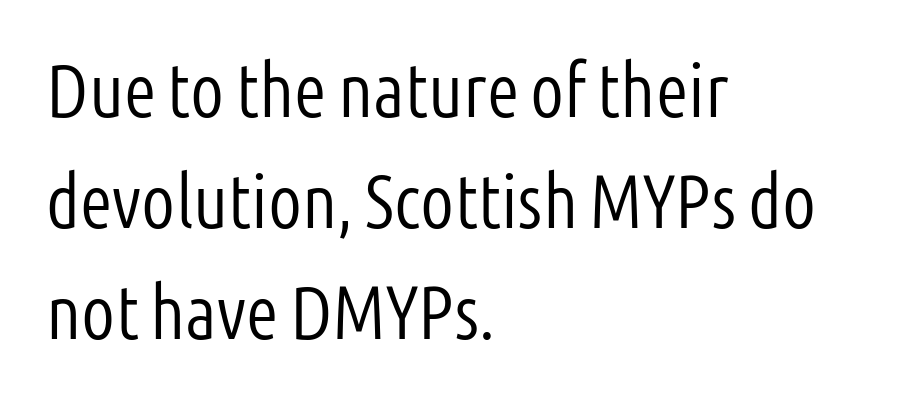
Q: Is the text bold? A: No.
Q: Is the text italic (slanted)? A: No, it is upright.
Q: Is the typeface a serif or a sans-serif typeface? A: Sans-serif.
Q: Is the text underlined? A: No.
Q: How is the paragraph aligned? A: Left-aligned.
Q: Is the spacing between letters normal or unusually wide? A: Normal.
Q: Is the spacing between lines tight, normal or loose? A: Normal.
Q: Width (condensed, normal, or wide)? A: Condensed.
Q: Stroke contrast? A: Low.
Q: x-height? A: Medium.
Q: Monospaced? A: No.
